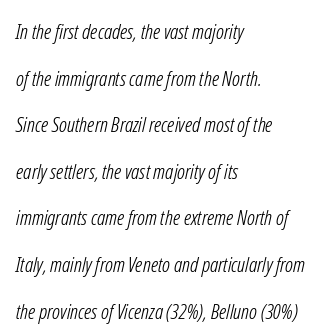
Q: Is the text bold? A: No.
Q: Is the text underlined? A: No.
Q: How is the paragraph aligned? A: Left-aligned.
Q: Is the spacing between letters normal or unusually wide? A: Normal.
Q: Is the spacing between lines tight, normal or loose? A: Loose.
